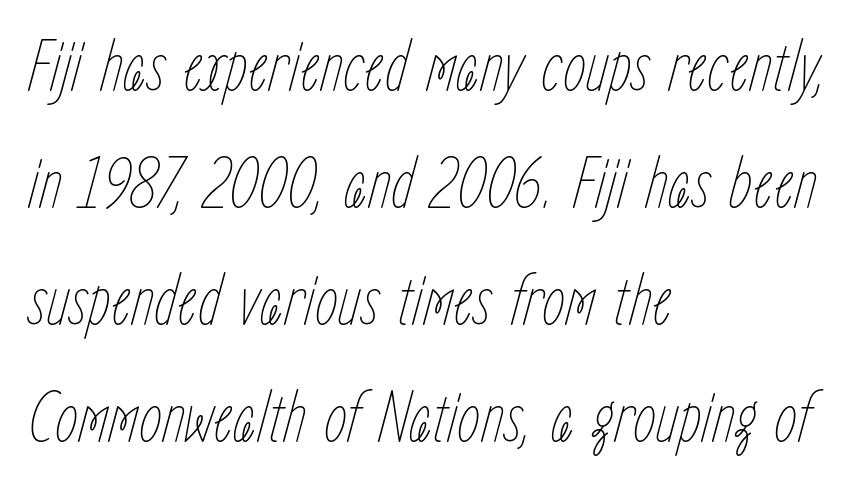
Q: Is the text bold? A: No.
Q: Is the text italic (slanted)? A: Yes, it leans right by about 15 degrees.
Q: Is the text underlined? A: No.
Q: How is the paragraph aligned? A: Left-aligned.
Q: Is the spacing between letters normal or unusually wide? A: Normal.
Q: Is the spacing between lines tight, normal or loose? A: Normal.
Q: Width (condensed, normal, or wide)? A: Condensed.
Q: Stroke contrast? A: Low.
Q: x-height? A: Medium.
Q: Monospaced? A: No.
